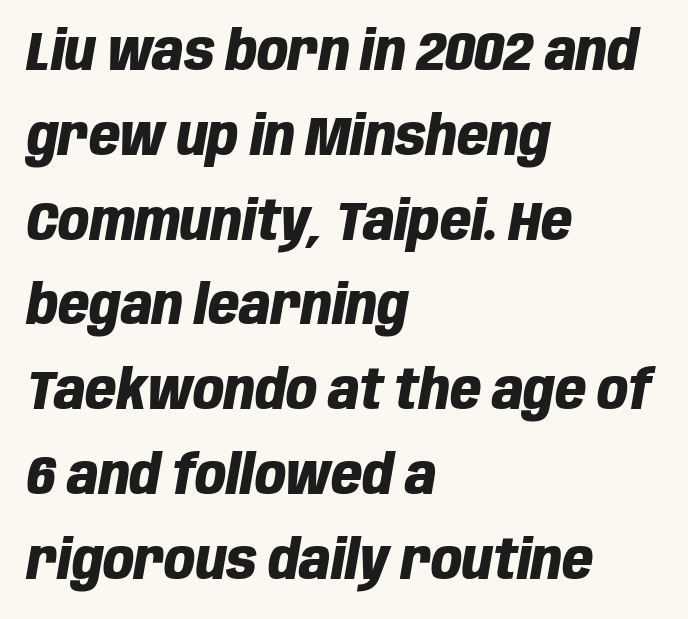
Q: Is the text bold? A: Yes.
Q: Is the text italic (slanted)? A: Yes, it leans right by about 10 degrees.
Q: Is the text underlined? A: No.
Q: How is the paragraph aligned? A: Left-aligned.
Q: Is the spacing between letters normal or unusually wide? A: Normal.
Q: Is the spacing between lines tight, normal or loose? A: Normal.
Q: Width (condensed, normal, or wide)? A: Condensed.
Q: Stroke contrast? A: Low.
Q: x-height? A: Large.
Q: Monospaced? A: No.
